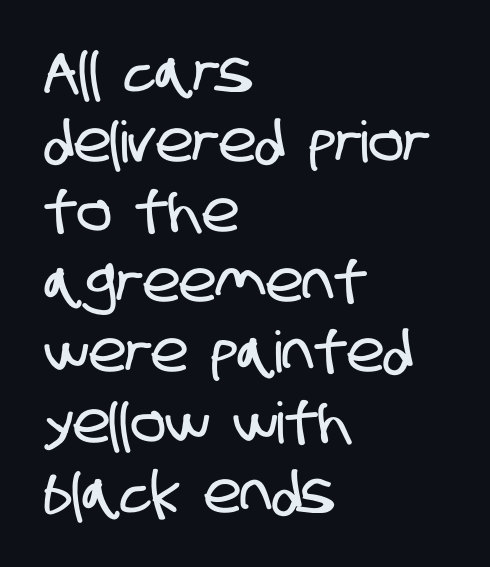
Q: Is the typeface a serif or a sans-serif typeface? A: Sans-serif.
Q: Is the text underlined? A: No.
Q: How is the paragraph aligned? A: Left-aligned.
Q: Is the spacing between letters normal or unusually wide? A: Normal.
Q: Width (condensed, normal, or wide)? A: Condensed.
Q: Stroke contrast? A: Low.
Q: x-height? A: Large.
Q: Monospaced? A: No.
